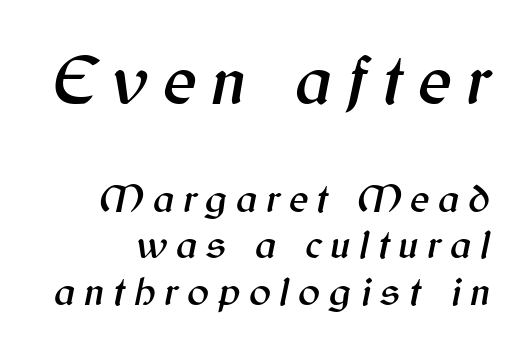
The image shows 71 px text type, italic (leaning right); set tight line spacing (1.13x), unusually wide letter spacing (+0.21 em), not underlined; the first (top) block is 1.73x larger; medium stroke contrast and a medium x-height.
